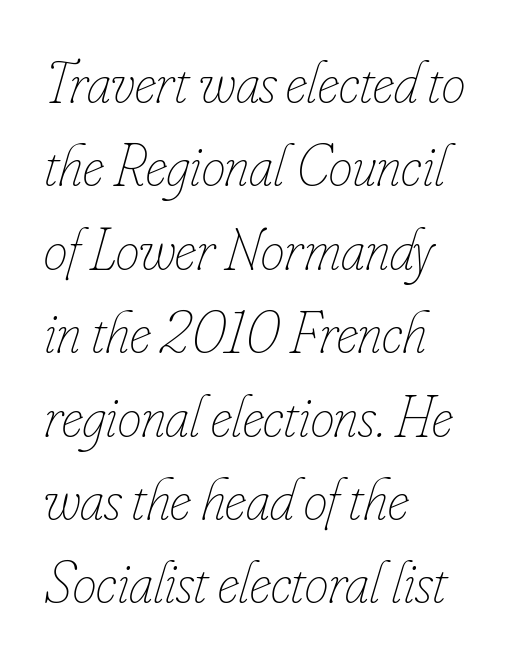
The image shows 60 px thin, condensed type, italic (leaning right); set left-aligned, normal line spacing (1.39x), normal letter spacing, not underlined; low stroke contrast and a small x-height.
